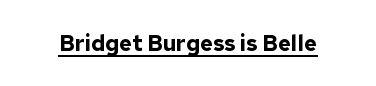
The face used here is rendered with its standard letterfit. These lines were composed using upright roman letters. Strokes here are thick enough to call this a true bold. Is there an underline? Yes — a line sits under the letters.
